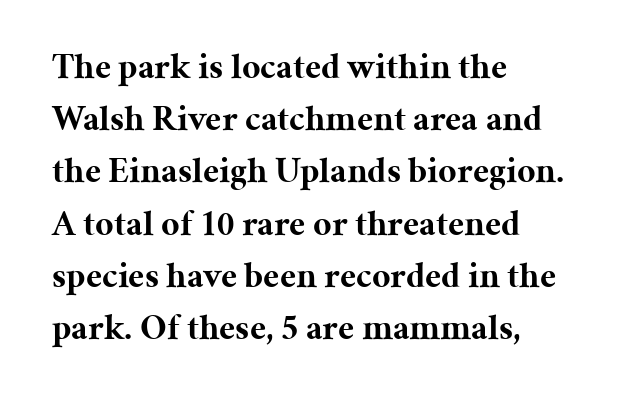
The compositor pushed each line to the left boundary. The specimen reads as upright at a glance. Is the letter spacing exaggerated? No — it looks like the ordinary default. Old-style or modern, the face here clearly has serifs. You could not count columns in this text — the font is proportionally spaced.
